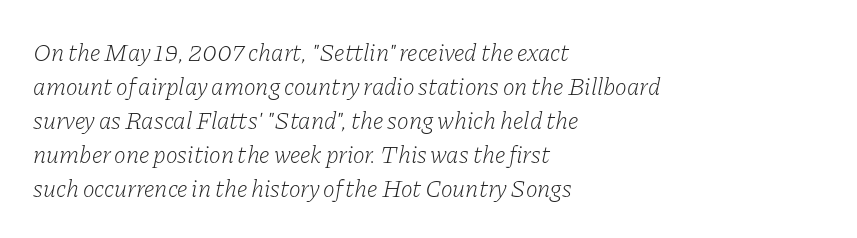
{"italic": "yes", "lean": "right", "slant_degrees": 11, "bold": "no", "underline": "no", "align": "left", "line_spacing": "normal", "line_spacing_ratio": 1.36, "letter_spacing": "normal", "letter_spacing_em": 0.0, "glyph_px": 25}
